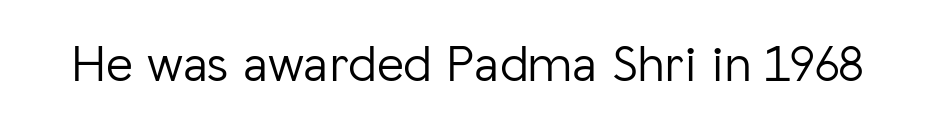
{"serif": "no", "italic": "no", "bold": "no", "weight": "light", "width": "normal", "stroke_contrast": "low", "x_height": "medium", "monospaced": "no", "underline": "no", "letter_spacing": "normal", "letter_spacing_em": 0.0, "glyph_px": 52}
